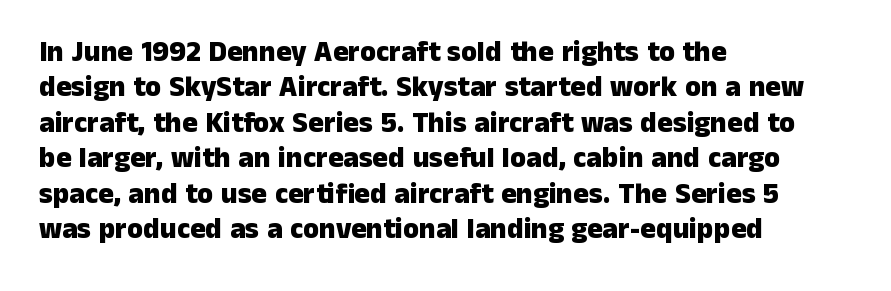
Q: Is the text bold? A: Yes.
Q: Is the text italic (slanted)? A: No, it is upright.
Q: Is the typeface a serif or a sans-serif typeface? A: Sans-serif.
Q: Is the text underlined? A: No.
Q: How is the paragraph aligned? A: Left-aligned.
Q: Is the spacing between letters normal or unusually wide? A: Normal.
Q: Width (condensed, normal, or wide)? A: Normal.
Q: Stroke contrast? A: Low.
Q: x-height? A: Medium.
Q: Monospaced? A: No.
